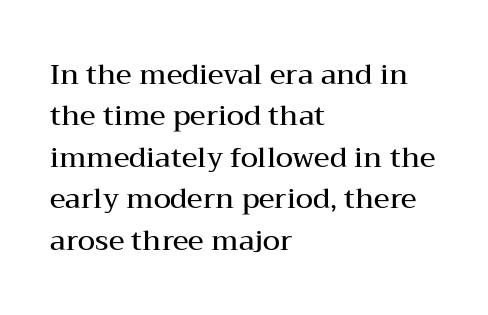
The image shows 28 px semibold, wide serif type, upright; set left-aligned, normal line spacing (1.48x), normal letter spacing, not underlined; medium stroke contrast and a medium x-height.
